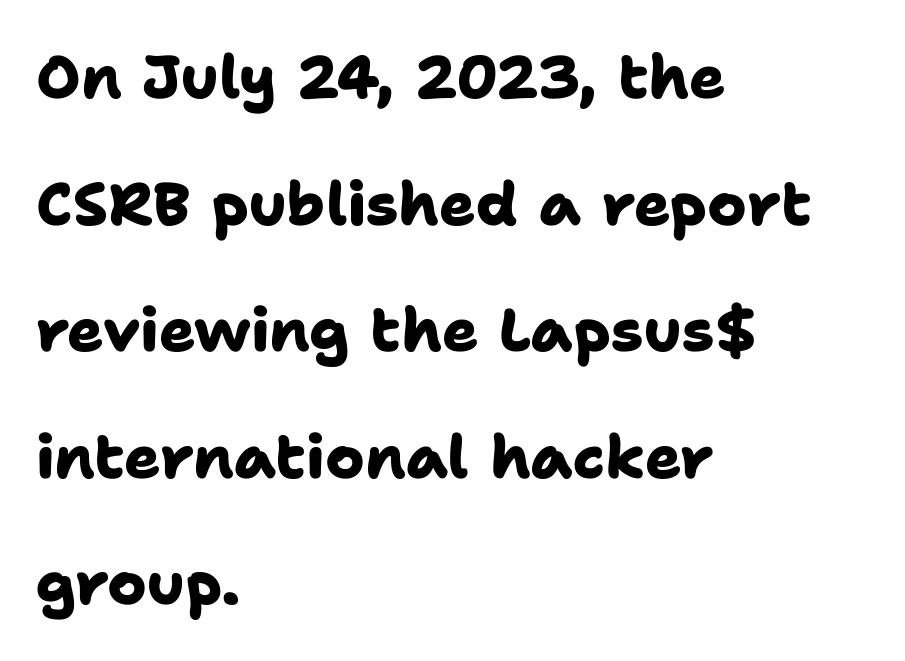
The image shows 60 px heavy sans-serif type; set left-aligned, loose line spacing (2.11x), normal letter spacing, not underlined; low stroke contrast and a medium x-height.
